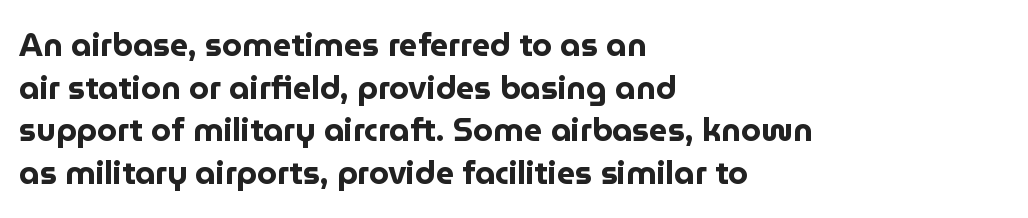
{"serif": "no", "italic": "no", "bold": "yes", "weight": "bold", "width": "normal", "stroke_contrast": "low", "x_height": "medium", "monospaced": "no", "underline": "no", "align": "left", "line_spacing": "normal", "line_spacing_ratio": 1.33, "letter_spacing": "normal", "letter_spacing_em": 0.0, "glyph_px": 32}
